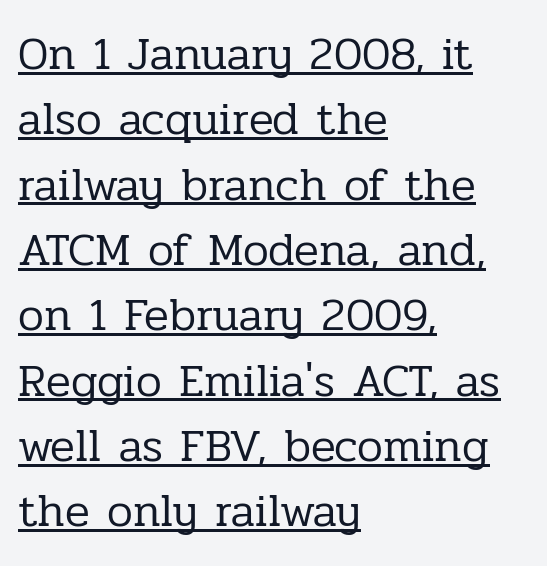
Like a heading marked for emphasis, these lines bear an underscore. Is there any slant? The stems are plumb. Caption: multi-line text, flush left, ragged right. A typesetter would call this proportional, since set widths differ per character. The typeface chosen for these lines features serifs.
